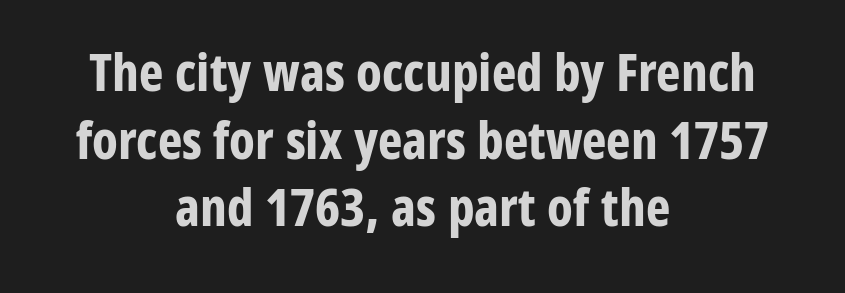
{"serif": "no", "italic": "no", "bold": "yes", "weight": "bold", "width": "condensed", "stroke_contrast": "low", "x_height": "medium", "monospaced": "no", "underline": "no", "align": "center", "line_spacing": "normal", "line_spacing_ratio": 1.3, "letter_spacing": "normal", "letter_spacing_em": 0.0, "glyph_px": 52}
